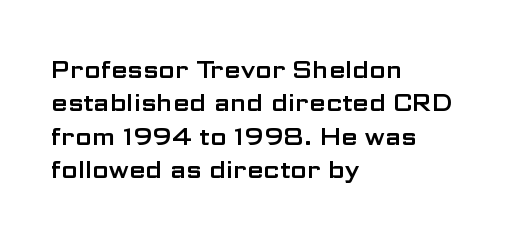
The image shows 24 px text type, upright; set left-aligned, normal line spacing (1.39x), normal letter spacing, not underlined.
